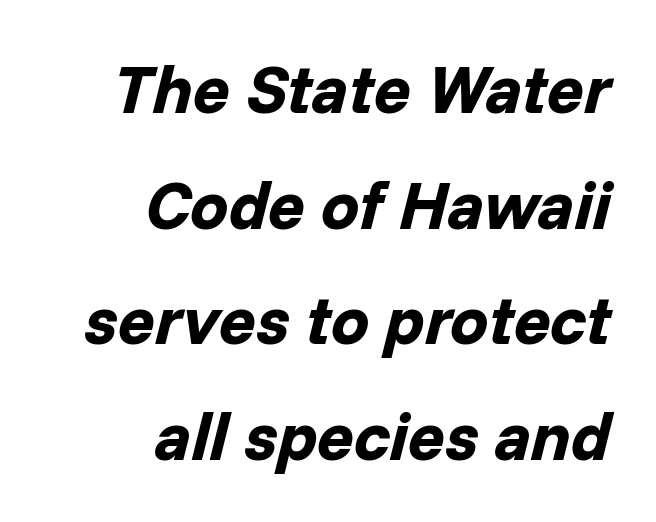
Q: Is the text bold? A: Yes.
Q: Is the text italic (slanted)? A: Yes, it leans right by about 14 degrees.
Q: Is the text underlined? A: No.
Q: How is the paragraph aligned? A: Right-aligned.
Q: Is the spacing between letters normal or unusually wide? A: Normal.
Q: Is the spacing between lines tight, normal or loose? A: Normal.
Q: Width (condensed, normal, or wide)? A: Normal.
Q: Stroke contrast? A: Low.
Q: x-height? A: Medium.
Q: Monospaced? A: No.
